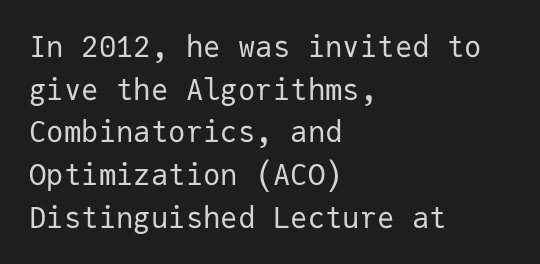
Q: Is the text bold? A: No.
Q: Is the text italic (slanted)? A: No, it is upright.
Q: Is the typeface a serif or a sans-serif typeface? A: Sans-serif.
Q: Is the text underlined? A: No.
Q: How is the paragraph aligned? A: Left-aligned.
Q: Is the spacing between letters normal or unusually wide? A: Normal.
Q: Is the spacing between lines tight, normal or loose? A: Normal.
Q: Width (condensed, normal, or wide)? A: Normal.
Q: Stroke contrast? A: Low.
Q: x-height? A: Medium.
Q: Monospaced? A: Yes.
